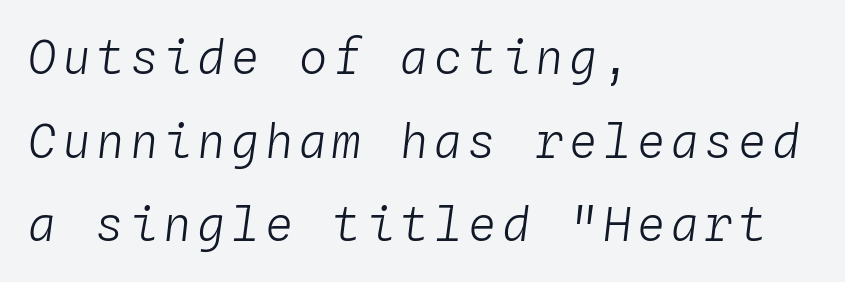
Weight: not bold — regular or lighter. In terms of posture, this sample is oblique. These lines are rendered in a fixed-pitch font. The baseline area is clear. If you drew a ruler down the left edge, every line would touch it.
